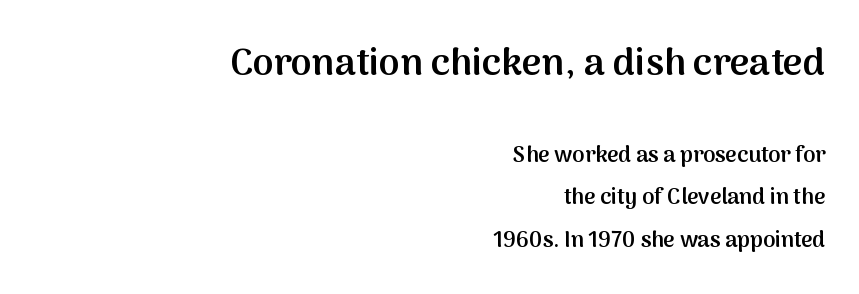
{"serif": "no", "italic": "no", "bold": "semi", "weight": "semibold", "width": "normal", "stroke_contrast": "medium", "x_height": "medium", "monospaced": "no", "underline": "no", "align": "right", "line_spacing": "loose", "line_spacing_ratio": 1.93, "letter_spacing": "normal", "letter_spacing_em": 0.0, "larger_block": "first", "size_ratio": 1.73, "glyph_px": 38}
